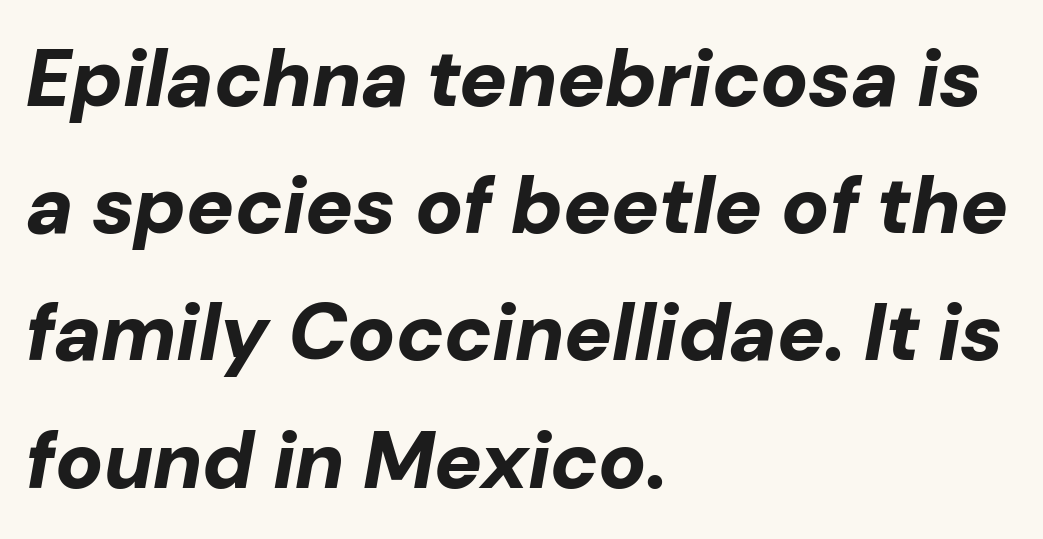
These lines are rendered in a variable-pitch font. Strong, thick strokes mark this as bold type. Slant detected: the letters are inclined. Regular leading. Alignment: flush left. Glance below the letters and you will spot only blank space.
